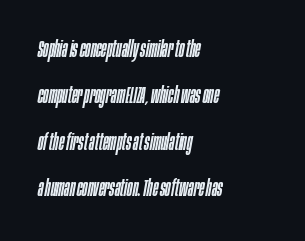
Q: Is the text italic (slanted)? A: Yes, it leans right by about 10 degrees.
Q: Is the text underlined? A: No.
Q: How is the paragraph aligned? A: Left-aligned.
Q: Is the spacing between letters normal or unusually wide? A: Normal.
Q: Is the spacing between lines tight, normal or loose? A: Loose.
